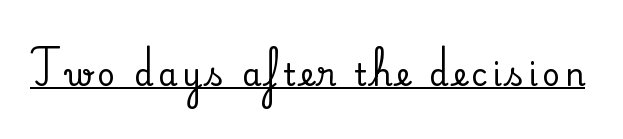
{"serif": "yes", "italic": "no", "width": "normal", "stroke_contrast": "medium", "x_height": "small", "monospaced": "no", "underline": "yes", "glyph_px": 31}
